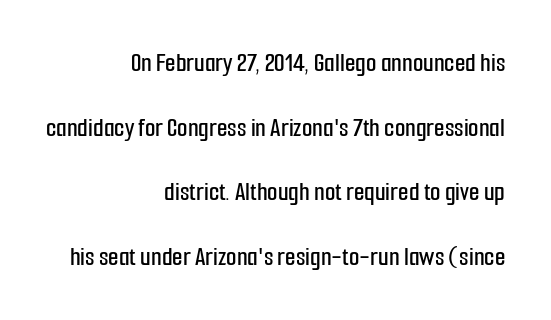
The image shows 27 px text type, upright; set right-aligned, loose line spacing (2.39x), normal letter spacing, not underlined.
